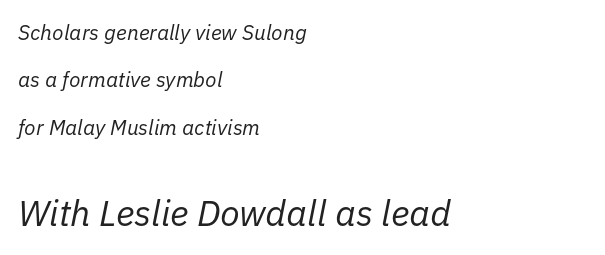
{"italic": "yes", "lean": "right", "slant_degrees": 11, "bold": "no", "weight": "regular", "width": "normal", "stroke_contrast": "low", "x_height": "medium", "monospaced": "no", "underline": "no", "align": "left", "line_spacing": "loose", "line_spacing_ratio": 2.26, "letter_spacing": "normal", "letter_spacing_em": 0.0, "larger_block": "second", "size_ratio": 1.71, "glyph_px": 36}
